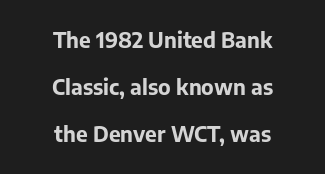
Q: Is the text bold? A: Yes.
Q: Is the text italic (slanted)? A: No, it is upright.
Q: Is the text underlined? A: No.
Q: How is the paragraph aligned? A: Centered.
Q: Is the spacing between letters normal or unusually wide? A: Normal.
Q: Is the spacing between lines tight, normal or loose? A: Loose.
